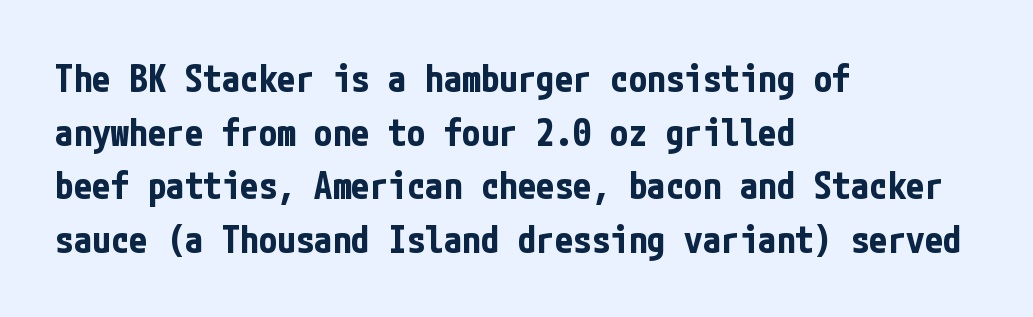
The type is set solid horizontally, with unmodified tracking. Ascenders rise straight up at ninety degrees. Nope, no serifs anywhere on these letters. Notice how the passage keeps a crisp vertical edge on the left only. The designer left line spacing at the default.
